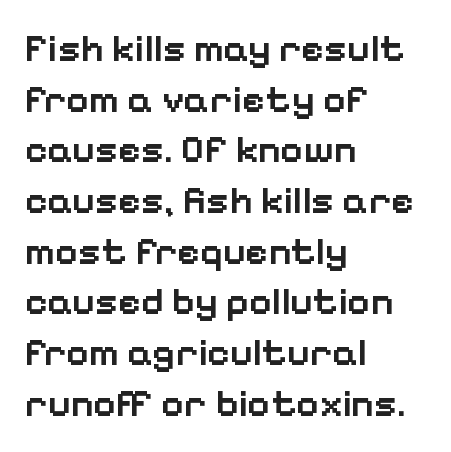
The image shows 39 px semibold sans-serif type, upright; set left-aligned, normal line spacing (1.3x), normal letter spacing, not underlined; low stroke contrast and a medium x-height.
